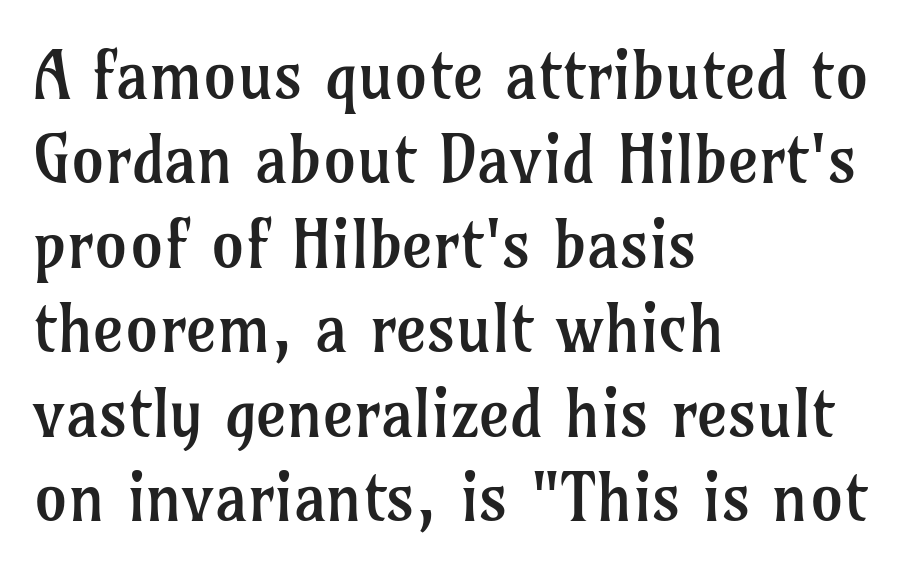
Plain, unruled lines of type. These lines are composed in type with serifs. The face looks like a standard text weight, possibly lighter. Observe the ordinary spacing: letters are neighbours, not strangers.
